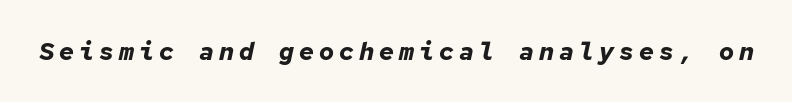
{"italic": "yes", "lean": "right", "slant_degrees": 12, "bold": "yes", "underline": "no", "letter_spacing": "wide", "letter_spacing_em": 0.2, "glyph_px": 25}
